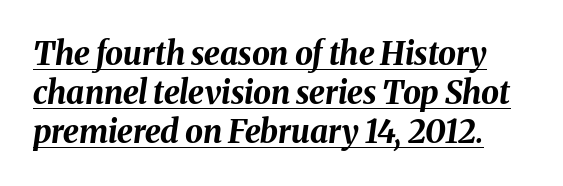
{"italic": "yes", "lean": "right", "slant_degrees": 8, "bold": "yes", "weight": "bold", "width": "normal", "stroke_contrast": "medium", "x_height": "medium", "monospaced": "no", "underline": "yes", "line_spacing_ratio": 1.22, "letter_spacing": "normal", "letter_spacing_em": 0.0, "glyph_px": 32}
